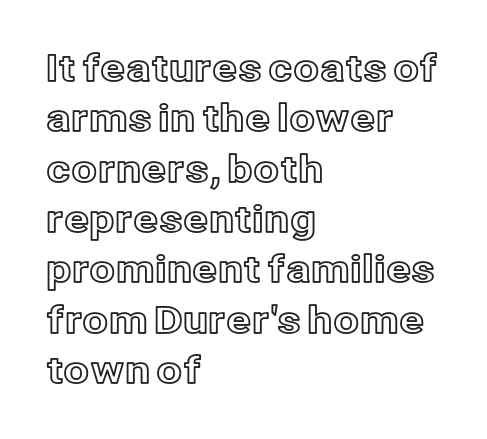
Decoration check: the copy has no underline. Alignment: flush left. Note the varied advance widths — an 'i' is clearly narrower than an 'm'. The rendering keeps characters at their native spacing. Posture: vertical. Is there much room between lines? A standard amount, neither cramped nor airy.
